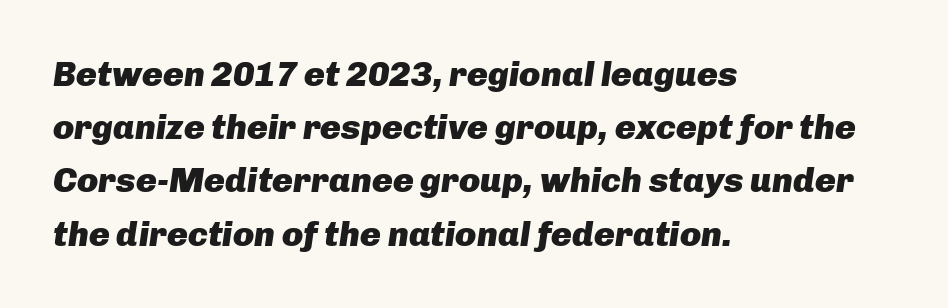
Q: Is the text bold? A: Yes.
Q: Is the text italic (slanted)? A: Yes, it leans right by about 8 degrees.
Q: Is the text underlined? A: No.
Q: How is the paragraph aligned? A: Left-aligned.
Q: Is the spacing between letters normal or unusually wide? A: Normal.
Q: Is the spacing between lines tight, normal or loose? A: Normal.
Q: Width (condensed, normal, or wide)? A: Normal.
Q: Stroke contrast? A: Low.
Q: x-height? A: Medium.
Q: Monospaced? A: No.
